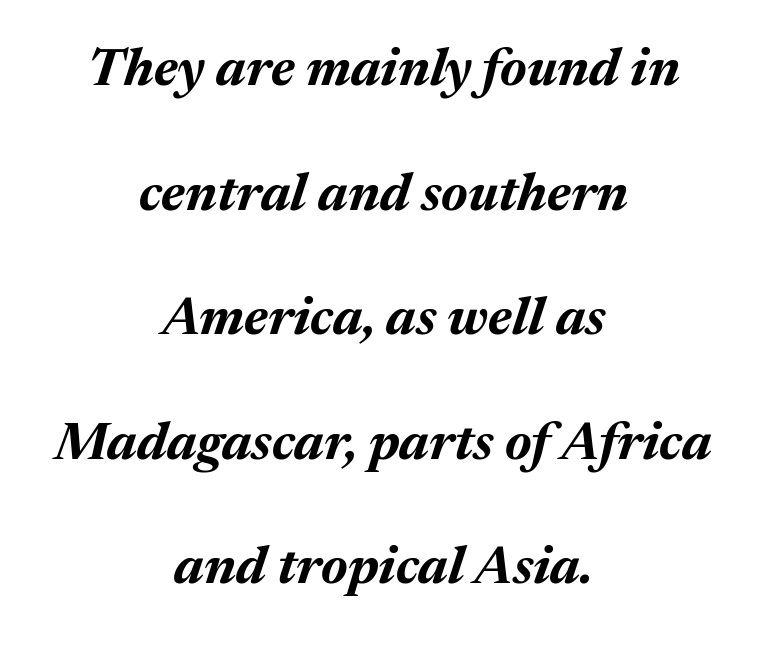
Widely set lines give the paragraph a tall, airy silhouette. It's the slanting kind of type. Is this a fixed-width face? No — the glyphs have proportional, varying widths. Beneath every word, the page is bare. Horizontal alignment here is central, giving a formal, balanced look. This rendering leaves character spacing at its baseline value.
